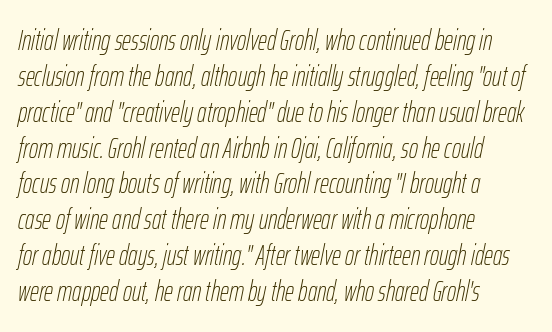
A classic flush-left, rag-right setting is used for this passage. The face looks like a standard text weight, possibly lighter. These lines are rendered in a variable-pitch font. The specimen omits any rule beneath the text block's lines. The axis of the letterforms is tilted away from vertical.
